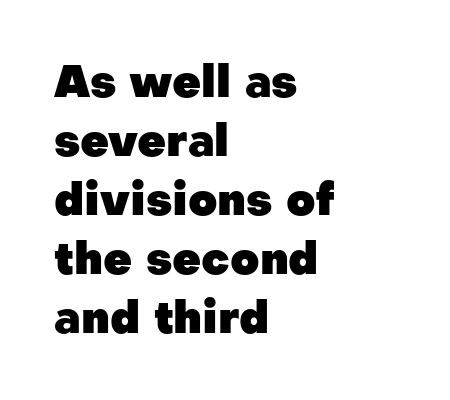
{"serif": "no", "italic": "no", "bold": "yes", "weight": "heavy", "width": "normal", "stroke_contrast": "low", "x_height": "medium", "monospaced": "no", "underline": "no", "align": "left", "line_spacing": "normal", "line_spacing_ratio": 1.31, "letter_spacing": "normal", "letter_spacing_em": 0.0, "glyph_px": 45}
